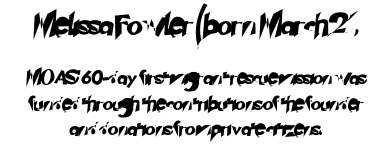
The composition opens big and finishes small. Short and long lines alike share a common midpoint. Unmarked baselines from the first word to the last. Does extra space separate the letters? No, they use regular spacing.
